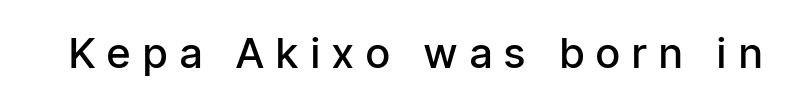
The image shows 42 px semibold, condensed sans-serif type, upright; set unusually wide letter spacing (+0.3 em), not underlined; low stroke contrast and a medium x-height.
